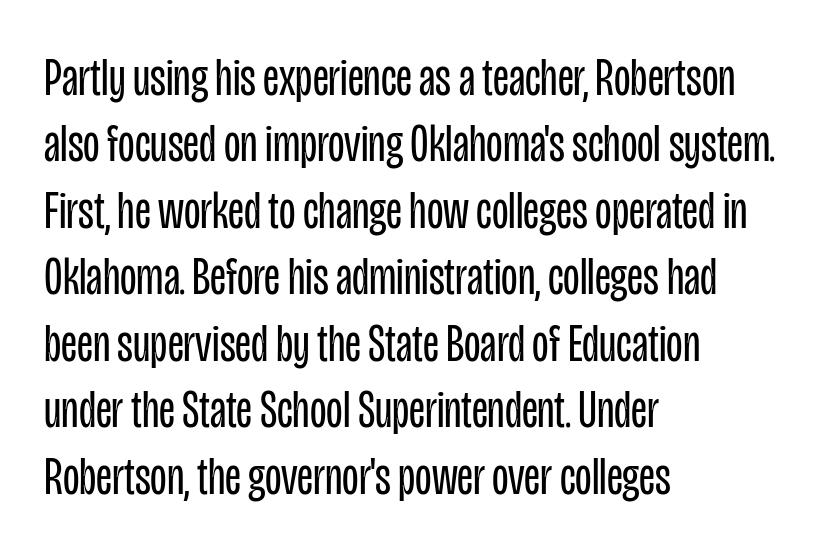
{"serif": "no", "italic": "no", "bold": "no", "weight": "regular", "width": "condensed", "stroke_contrast": "low", "x_height": "large", "monospaced": "no", "underline": "no", "align": "left", "line_spacing_ratio": 1.23, "letter_spacing": "normal", "letter_spacing_em": 0.0, "glyph_px": 54}
